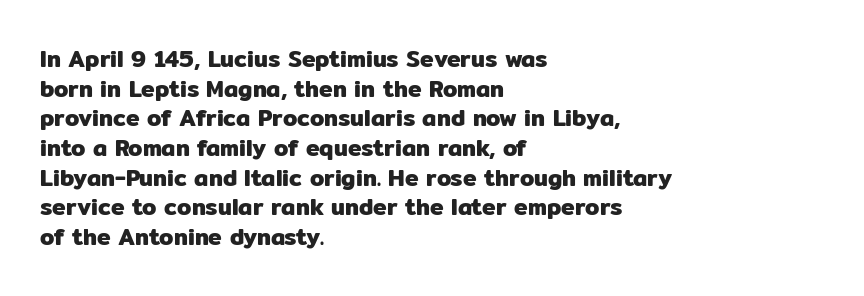
Q: Is the text italic (slanted)? A: No, it is upright.
Q: Is the text underlined? A: No.
Q: How is the paragraph aligned? A: Left-aligned.
Q: Is the spacing between letters normal or unusually wide? A: Normal.
Q: Is the spacing between lines tight, normal or loose? A: Normal.
